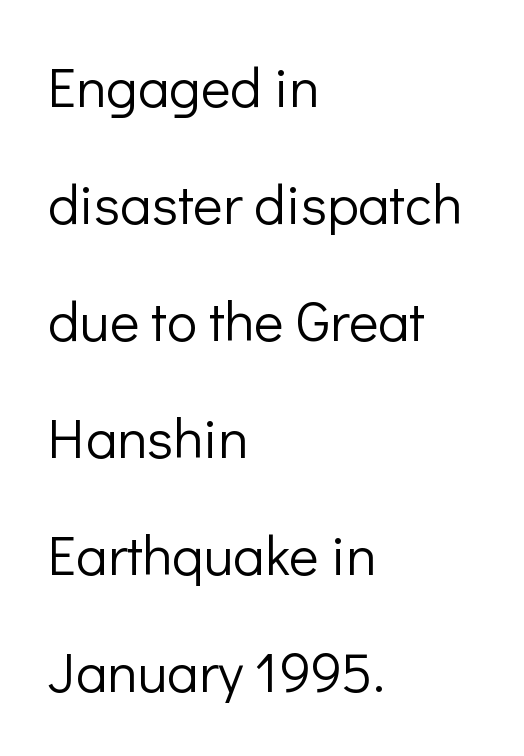
Q: Is the text bold? A: No.
Q: Is the text italic (slanted)? A: No, it is upright.
Q: Is the typeface a serif or a sans-serif typeface? A: Sans-serif.
Q: Is the text underlined? A: No.
Q: How is the paragraph aligned? A: Left-aligned.
Q: Is the spacing between letters normal or unusually wide? A: Normal.
Q: Is the spacing between lines tight, normal or loose? A: Loose.
Q: Width (condensed, normal, or wide)? A: Normal.
Q: Stroke contrast? A: Low.
Q: x-height? A: Medium.
Q: Monospaced? A: No.
